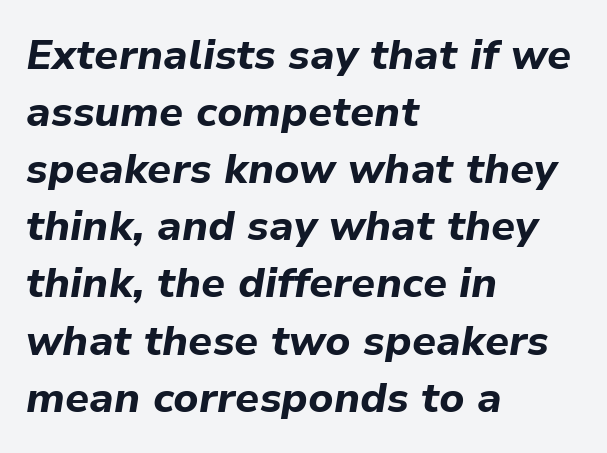
Is the block centered? No — it sits flush against the left margin. Letters rest on an invisible, unmarked baseline. The lettering tilts uniformly, giving the passage an italic look. Note the varied advance widths — an 'i' is clearly narrower than an 'm'. Reading down the column, the eye jumps a familiar distance to each next line. Chunky letters — that's bold for sure.
